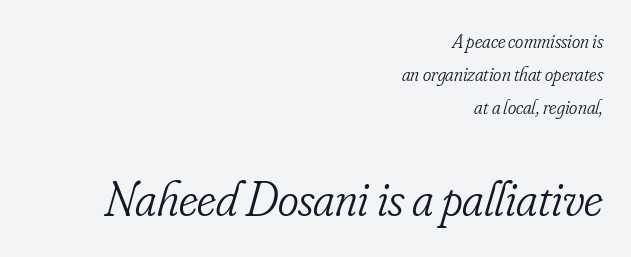
The image shows 50 px light, condensed serif type, italic (leaning right); set right-aligned, normal line spacing (1.65x), normal letter spacing, not underlined; the second (bottom) block is 2.5x larger; low stroke contrast and a small x-height.
